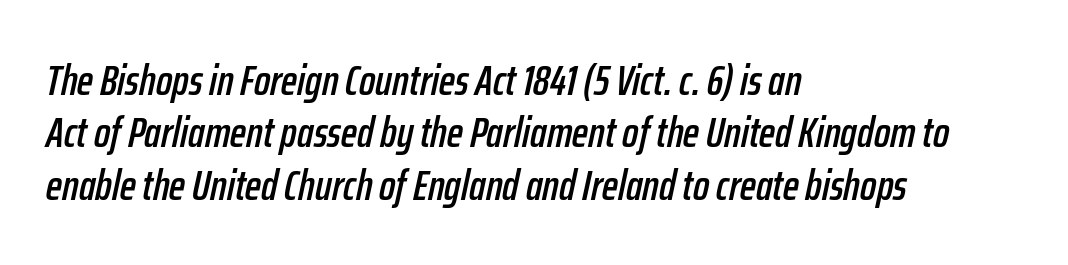
The image shows 43 px condensed type, italic (leaning right); set left-aligned, line spacing 1.22x, normal letter spacing, not underlined; low stroke contrast and a medium x-height.
